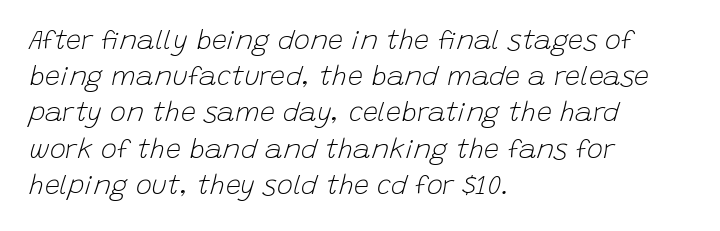
{"italic": "yes", "lean": "right", "slant_degrees": 15, "bold": "no", "underline": "no", "align": "left", "line_spacing": "normal", "line_spacing_ratio": 1.34, "letter_spacing": "normal", "letter_spacing_em": 0.0, "glyph_px": 27}
